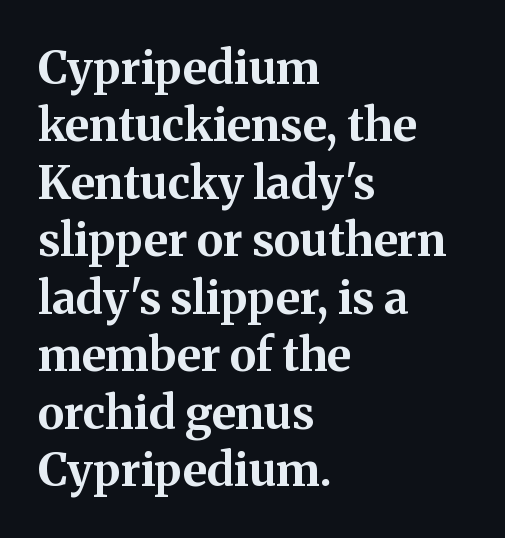
The image shows 46 px bold serif type, upright; set left-aligned, normal line spacing (1.25x), normal letter spacing, not underlined; medium stroke contrast and a medium x-height.
